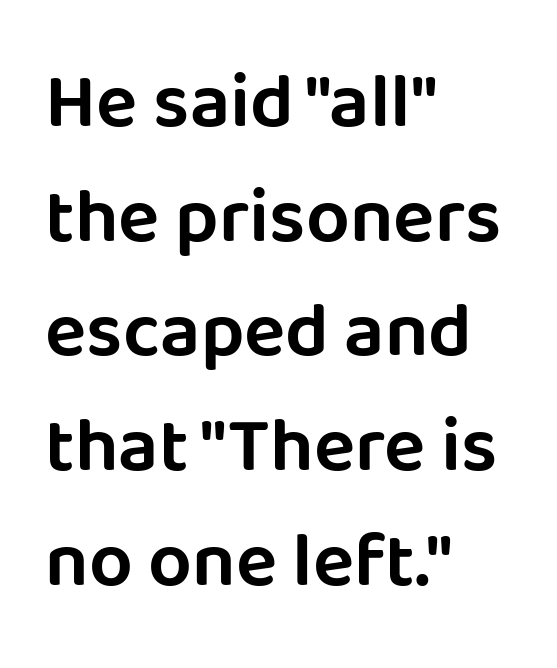
The image shows 77 px sans-serif type, upright; set left-aligned, normal line spacing (1.49x), normal letter spacing, not underlined; low stroke contrast and a large x-height.
